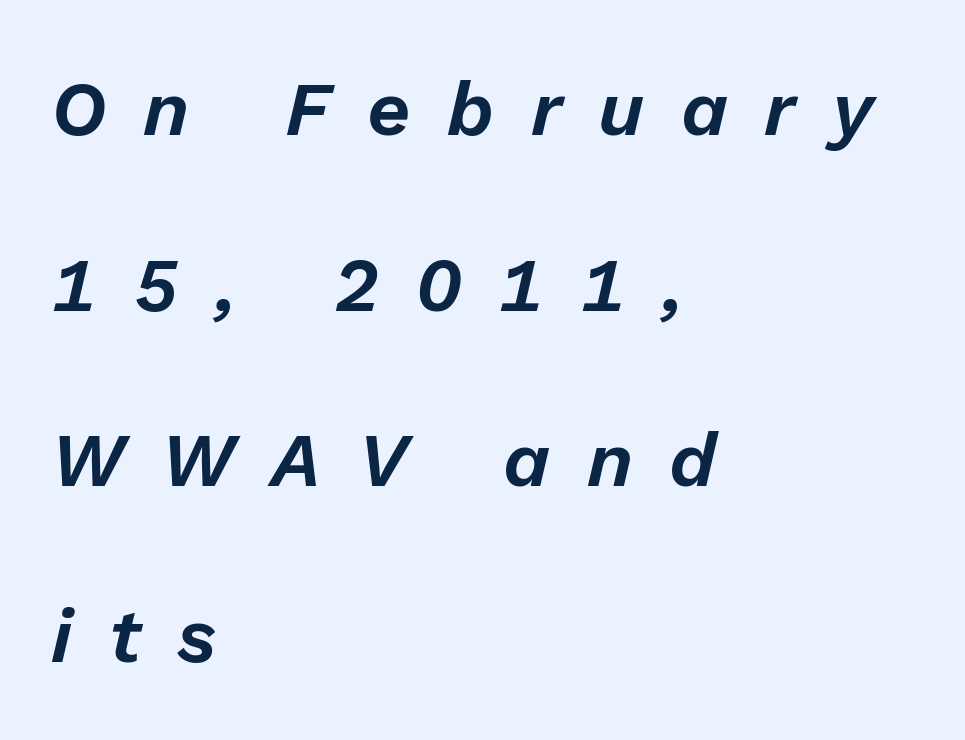
{"italic": "yes", "lean": "right", "slant_degrees": 13, "width": "normal", "stroke_contrast": "low", "x_height": "medium", "monospaced": "no", "underline": "no", "align": "left", "line_spacing": "loose", "line_spacing_ratio": 2.31, "letter_spacing": "wide", "letter_spacing_em": 0.48, "glyph_px": 76}
